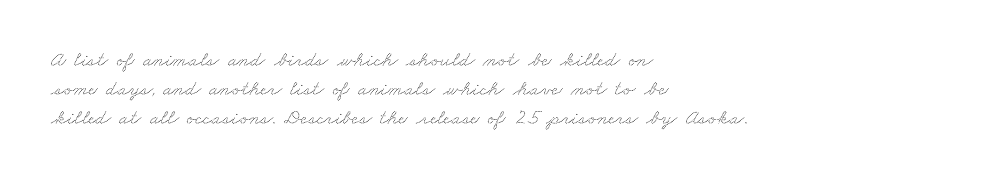
The image shows 21 px text type; set left-aligned, normal line spacing (1.39x), normal letter spacing, not underlined.
